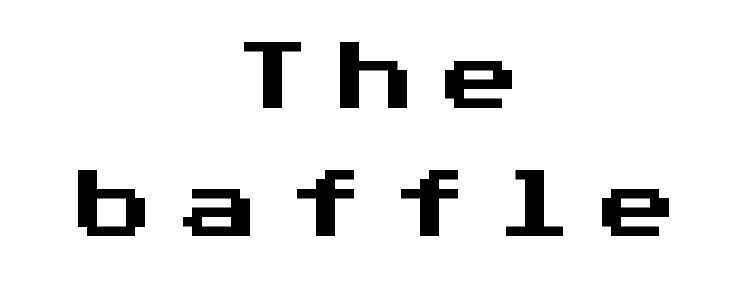
These lines are rendered in a fixed-pitch font. The letters are spread apart with noticeably loose tracking. The compositor balanced each line on the midline. Style check: upright. This rendering features lettering with no underline. The typeface chosen for these lines omits serifs.
